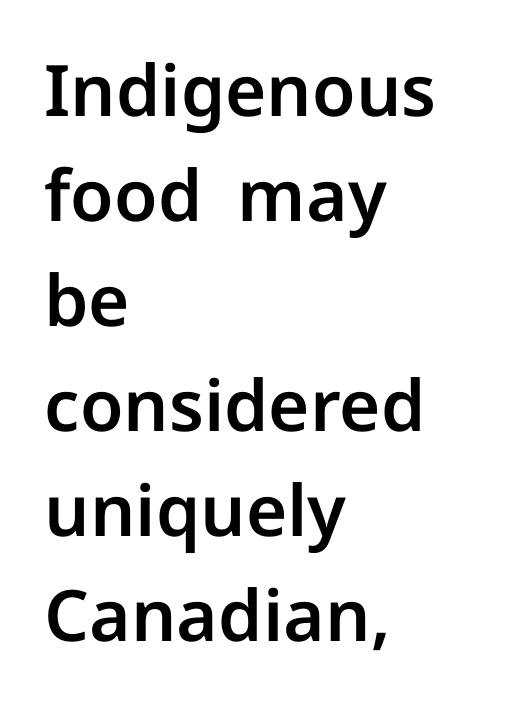
Q: Is the text italic (slanted)? A: No, it is upright.
Q: Is the typeface a serif or a sans-serif typeface? A: Sans-serif.
Q: Is the text underlined? A: No.
Q: How is the paragraph aligned? A: Left-aligned.
Q: Is the spacing between letters normal or unusually wide? A: Normal.
Q: Is the spacing between lines tight, normal or loose? A: Normal.
Q: Width (condensed, normal, or wide)? A: Normal.
Q: Stroke contrast? A: Low.
Q: x-height? A: Medium.
Q: Monospaced? A: No.
